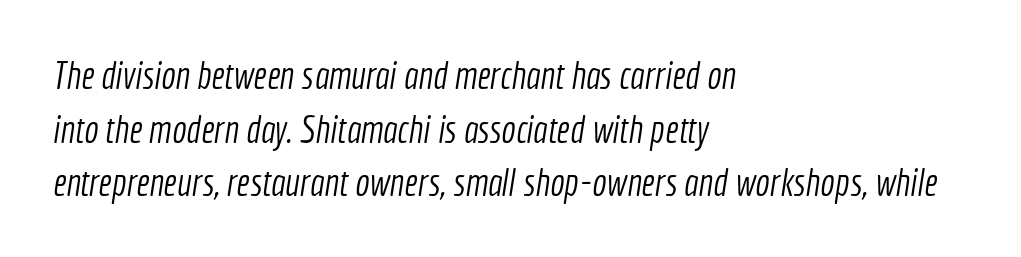
{"serif": "no", "bold": "no", "weight": "light", "width": "condensed", "x_height": "medium", "monospaced": "no", "underline": "no", "align": "left", "line_spacing": "normal", "line_spacing_ratio": 1.41, "letter_spacing": "normal", "letter_spacing_em": 0.0, "glyph_px": 38}
